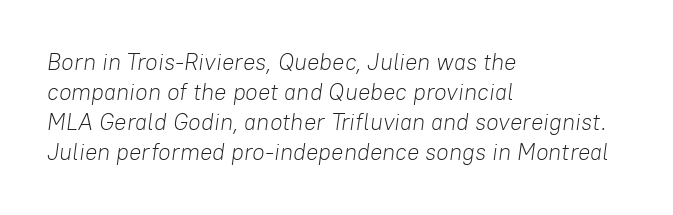
Does the copy run flush right? No — it runs flush left. Interline gaps are of average width in this sample. Observe the ordinary spacing: letters are neighbours, not strangers. The foot of each line stays bare and open.
